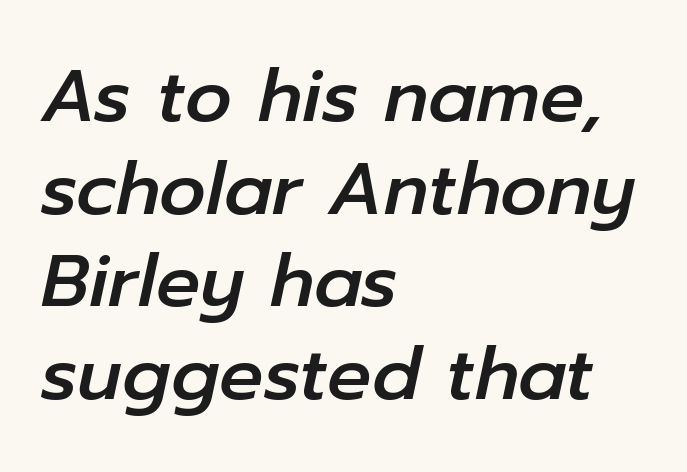
Posture: slanted. You could not count columns in this text — the font is proportionally spaced. One-word summary of the alignment: left. Tracking value appears to be zero — textbook default spacing.
